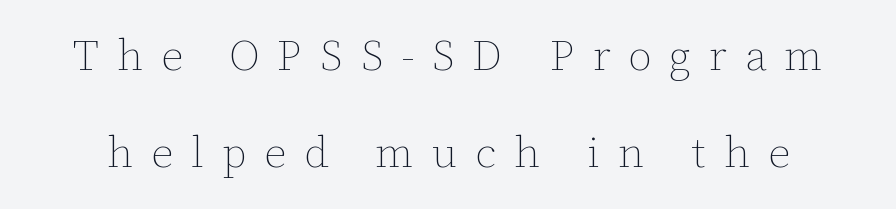
{"italic": "no", "bold": "no", "weight": "thin", "width": "normal", "stroke_contrast": "low", "x_height": "medium", "monospaced": "no", "underline": "no", "line_spacing": "loose", "line_spacing_ratio": 2.25, "letter_spacing": "wide", "letter_spacing_em": 0.42, "glyph_px": 43}
